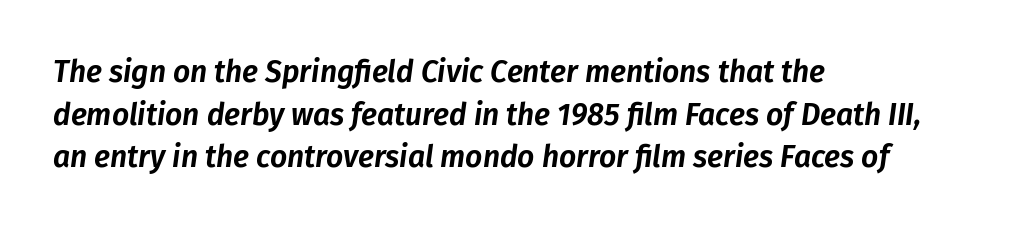
{"italic": "yes", "lean": "right", "slant_degrees": 8, "width": "normal", "stroke_contrast": "low", "x_height": "medium", "monospaced": "no", "underline": "no", "align": "left", "line_spacing": "normal", "line_spacing_ratio": 1.42, "letter_spacing": "normal", "letter_spacing_em": 0.0, "glyph_px": 30}
